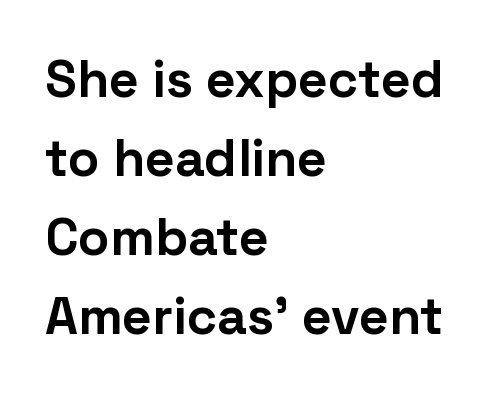
The image shows 52 px bold sans-serif type, upright; set left-aligned, normal line spacing (1.52x), normal letter spacing, not underlined; low stroke contrast and a medium x-height.
